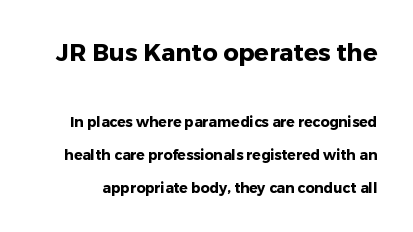
{"italic": "no", "bold": "yes", "underline": "no", "line_spacing": "loose", "line_spacing_ratio": 2.36, "letter_spacing": "normal", "letter_spacing_em": 0.0, "larger_block": "first", "size_ratio": 1.71, "glyph_px": 24}
